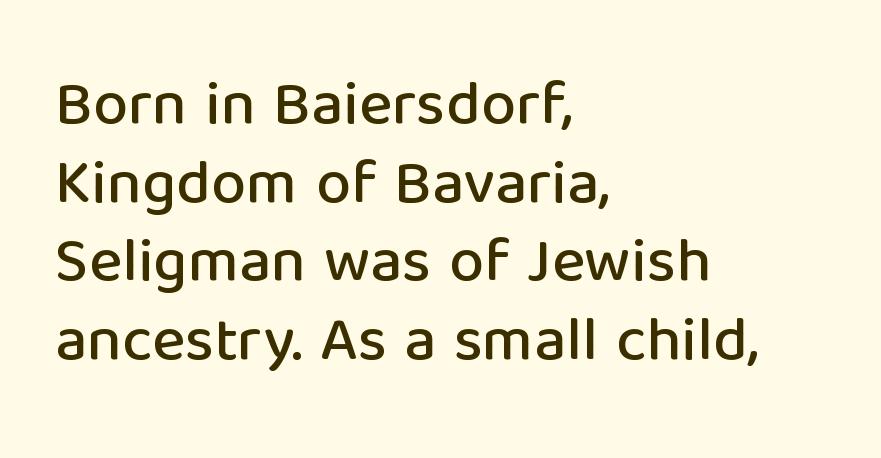
The image shows 63 px sans-serif type, upright; set left-aligned, normal line spacing (1.25x), normal letter spacing, not underlined; low stroke contrast and a medium x-height.
